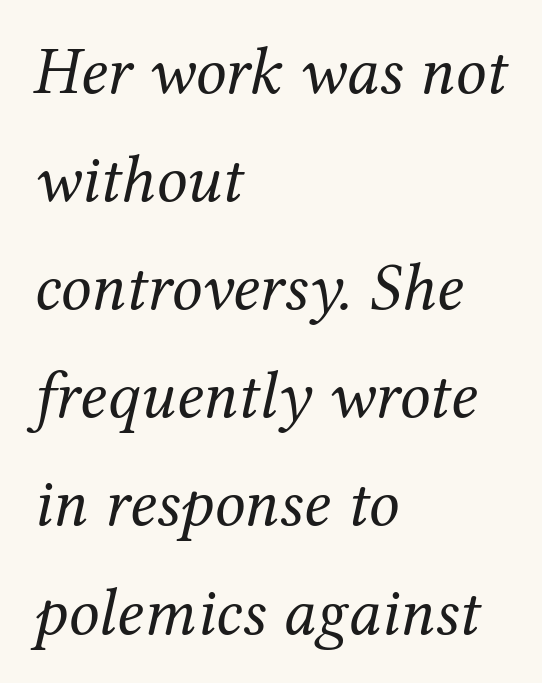
These lines keep a tight, regular rhythm from letter to letter. Observe the lean: these are italic letterforms. Looks like regular typesetting: each glyph gets only the width it needs. Beneath every word, the page is bare.
